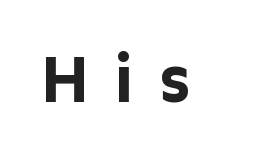
Q: Is the text bold? A: Yes.
Q: Is the text italic (slanted)? A: No, it is upright.
Q: Is the typeface a serif or a sans-serif typeface? A: Sans-serif.
Q: Is the text underlined? A: No.
Q: Is the spacing between letters normal or unusually wide? A: Unusually wide.
Q: Width (condensed, normal, or wide)? A: Normal.
Q: Stroke contrast? A: Low.
Q: x-height? A: Medium.
Q: Monospaced? A: No.
